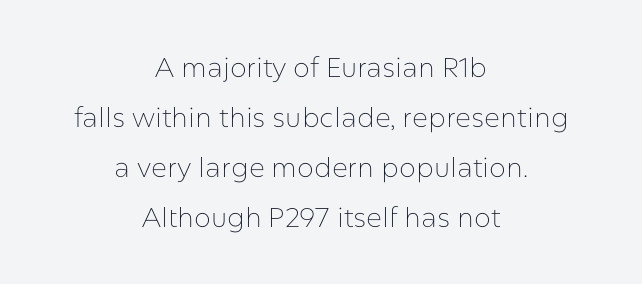
Q: Is the text bold? A: No.
Q: Is the text italic (slanted)? A: No, it is upright.
Q: Is the text underlined? A: No.
Q: How is the paragraph aligned? A: Centered.
Q: Is the spacing between letters normal or unusually wide? A: Normal.
